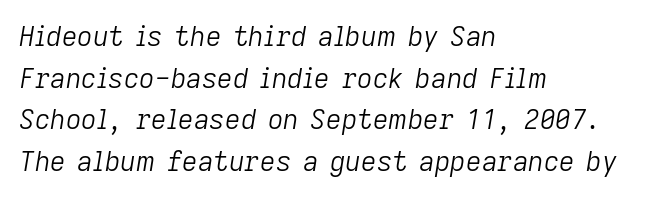
Q: Is the text bold? A: No.
Q: Is the text italic (slanted)? A: Yes, it leans right by about 9 degrees.
Q: Is the text underlined? A: No.
Q: How is the paragraph aligned? A: Left-aligned.
Q: Is the spacing between letters normal or unusually wide? A: Normal.
Q: Is the spacing between lines tight, normal or loose? A: Normal.
